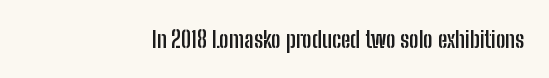
Q: Is the text bold? A: Yes.
Q: Is the text italic (slanted)? A: No, it is upright.
Q: Is the text underlined? A: No.
Q: How is the paragraph aligned? A: Right-aligned.
Q: Is the spacing between letters normal or unusually wide? A: Normal.
